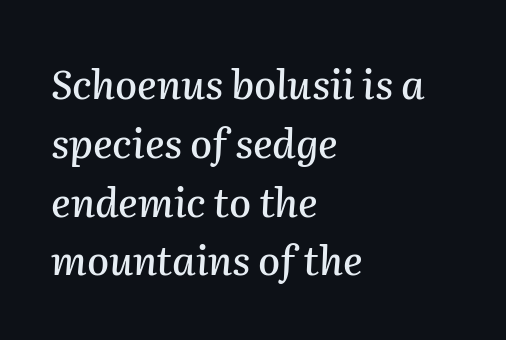
The image shows 40 px text type, italic (leaning right); set left-aligned, normal line spacing (1.47x), normal letter spacing, not underlined; medium stroke contrast and a medium x-height.
